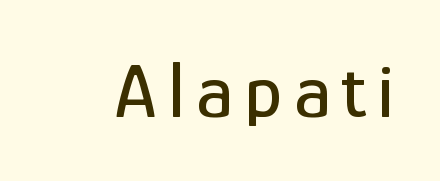
{"serif": "no", "italic": "no", "width": "condensed", "stroke_contrast": "low", "x_height": "medium", "monospaced": "no", "underline": "no", "glyph_px": 78}
